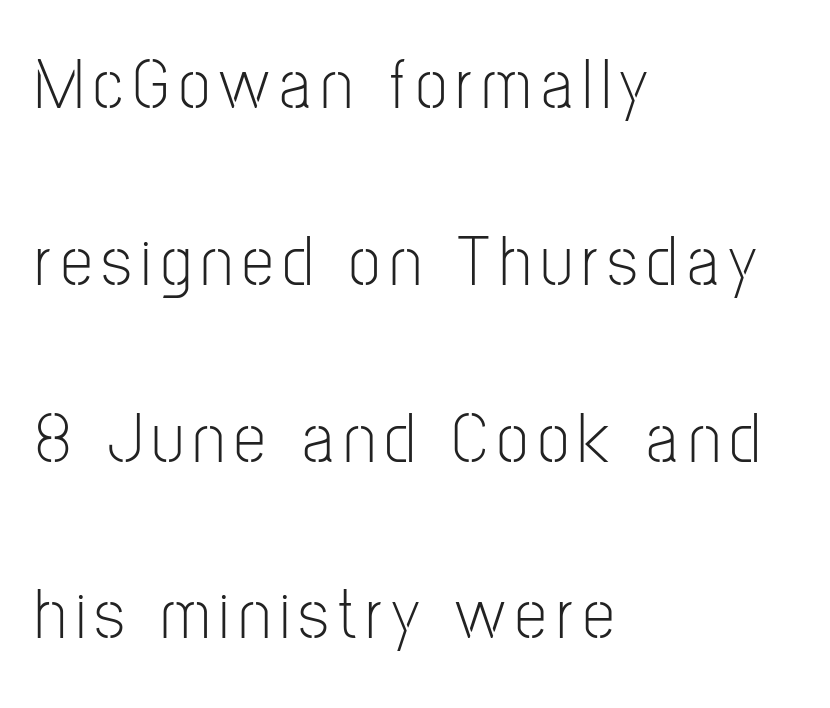
{"serif": "no", "italic": "no", "bold": "no", "weight": "light", "width": "condensed", "stroke_contrast": "low", "x_height": "medium", "monospaced": "no", "underline": "no", "align": "left", "line_spacing": "loose", "line_spacing_ratio": 2.49, "glyph_px": 71}
